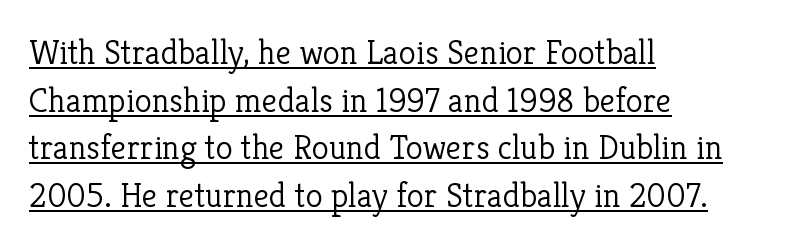
The passage is arranged the way most books set body copy — flush left. Italic? Not at all — the glyphs are vertical. Font category for this specimen: serif. Varying glyph widths throughout — classic text-font behaviour. The words here are underlined.
